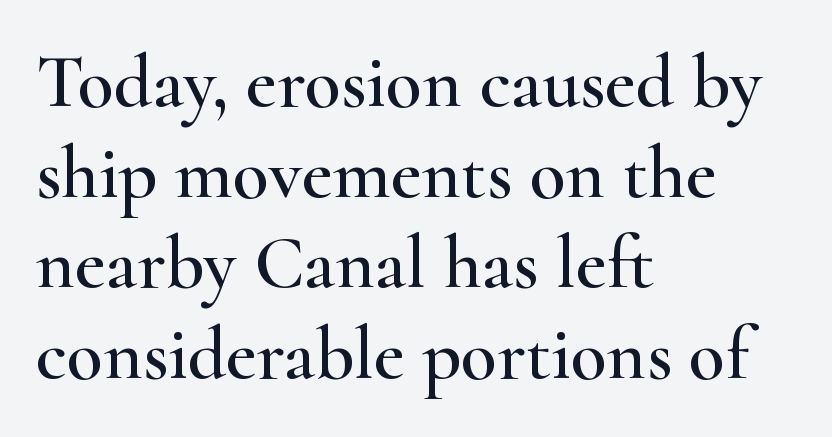
Q: Is the text italic (slanted)? A: No, it is upright.
Q: Is the typeface a serif or a sans-serif typeface? A: Serif.
Q: Is the text underlined? A: No.
Q: How is the paragraph aligned? A: Left-aligned.
Q: Is the spacing between letters normal or unusually wide? A: Normal.
Q: Width (condensed, normal, or wide)? A: Wide.
Q: Stroke contrast? A: High.
Q: x-height? A: Small.
Q: Monospaced? A: No.
